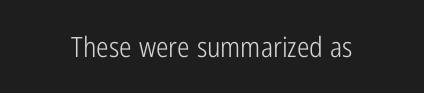
Note: no serifs on the glyphs. You can tell it's not italic because the verticals are truly vertical. On a weight scale, this lands at 450 or below. Rule under the text: the space is simply empty. Is this a fixed-width face? No — the glyphs have proportional, varying widths.
